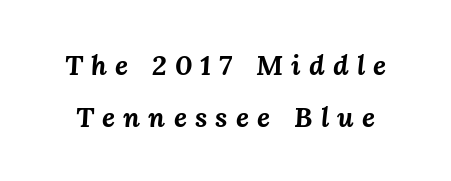
{"italic": "yes", "lean": "right", "slant_degrees": 3, "bold": "yes", "weight": "bold", "width": "normal", "stroke_contrast": "medium", "x_height": "medium", "monospaced": "no", "underline": "no", "line_spacing_ratio": 1.85, "letter_spacing": "wide", "letter_spacing_em": 0.29, "glyph_px": 28}
